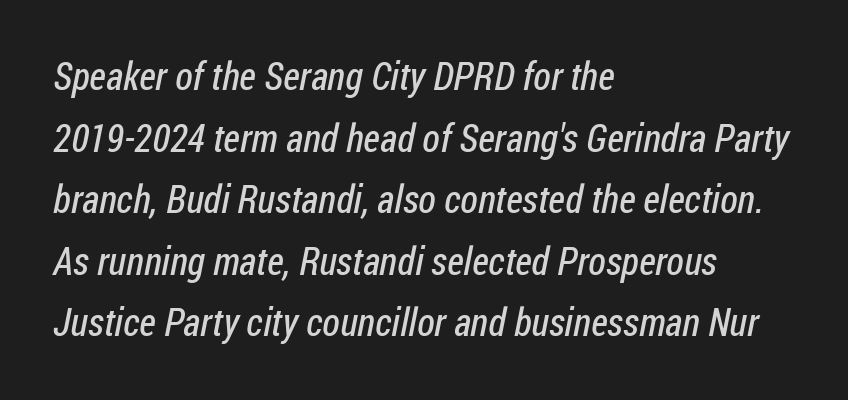
This is not heavy type; no bold has been used. Casual observation: everything's shoved over to the left. There is no visible air inserted between adjacent glyphs. A typesetter would call this proportional, since set widths differ per character. Does the leading feel generous? No, just average. Unmarked baselines from the first word to the last.
